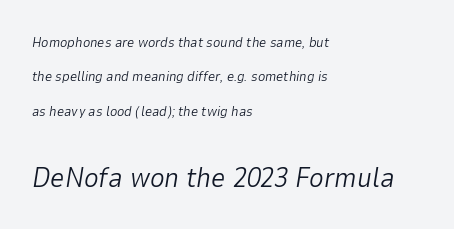
The image shows 28 px light type, italic (leaning right); set left-aligned, loose line spacing (2.46x), normal letter spacing, not underlined; the second (bottom) block is 2.0x larger; low stroke contrast and a medium x-height.
